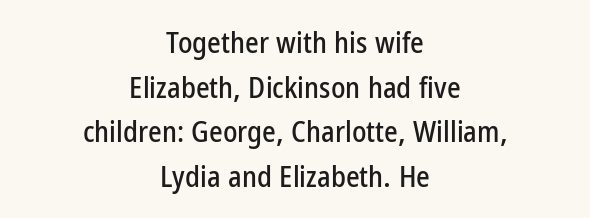
{"serif": "no", "italic": "no", "width": "condensed", "stroke_contrast": "low", "x_height": "medium", "monospaced": "no", "underline": "no", "align": "center", "line_spacing": "normal", "line_spacing_ratio": 1.54, "letter_spacing": "normal", "letter_spacing_em": 0.0, "glyph_px": 29}
